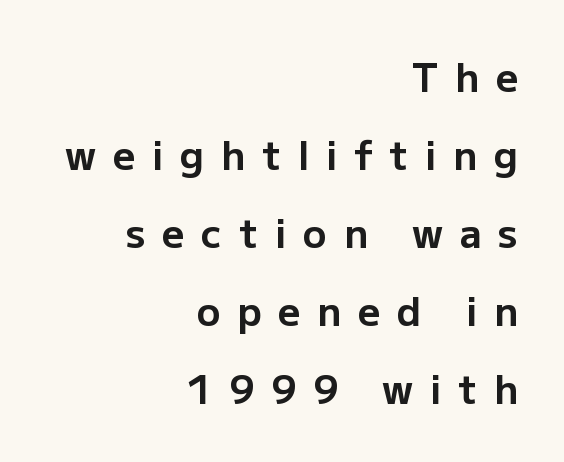
You could not count columns in this text — the font is proportionally spaced. The font's upright variant was chosen for this text. One glance says open: line gaps are wider than usual. Its strokes are broad and dark, the hallmark of bold type. Type without underlining. A sans-serif font was chosen for this passage.
